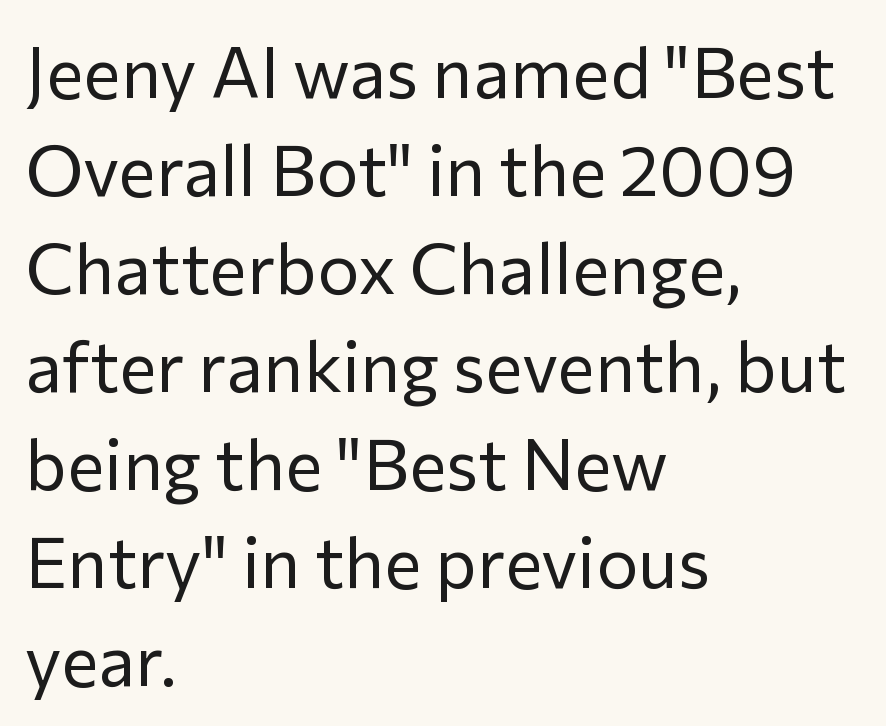
{"serif": "no", "italic": "no", "bold": "no", "weight": "regular", "width": "normal", "stroke_contrast": "low", "x_height": "medium", "monospaced": "no", "underline": "no", "align": "left", "line_spacing": "normal", "line_spacing_ratio": 1.38, "letter_spacing": "normal", "letter_spacing_em": 0.0, "glyph_px": 71}
